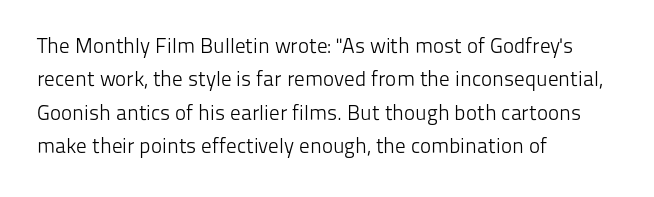
The image shows 21 px text type, upright; set left-aligned, normal line spacing (1.59x), normal letter spacing, not underlined.
